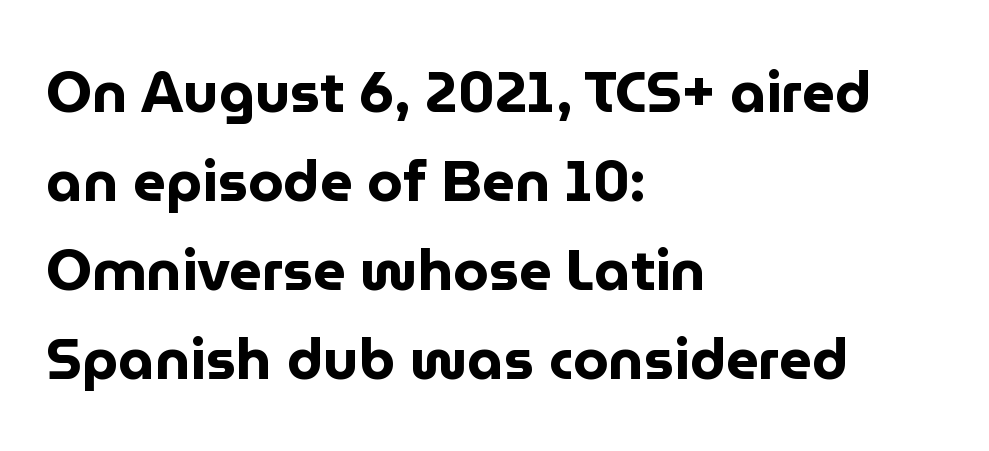
The image shows 57 px bold sans-serif type, upright; set left-aligned, normal line spacing (1.56x), normal letter spacing, not underlined; low stroke contrast and a medium x-height.
